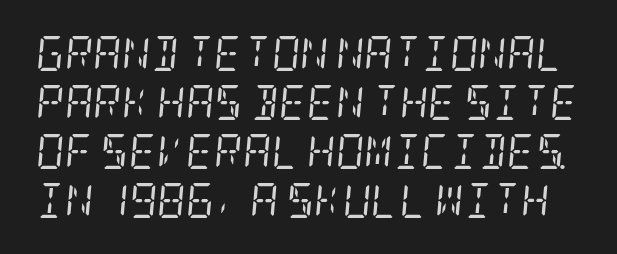
{"serif": "yes", "italic": "yes", "lean": "right", "slant_degrees": 5, "bold": "no", "weight": "regular", "width": "condensed", "stroke_contrast": "low", "x_height": "large", "underline": "no", "line_spacing": "normal", "line_spacing_ratio": 1.4, "letter_spacing": "normal", "letter_spacing_em": 0.0, "glyph_px": 35}
